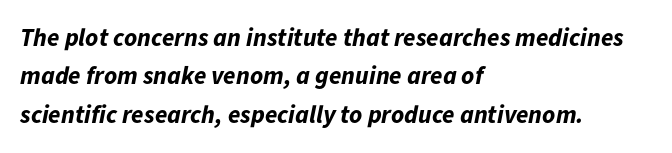
Q: Is the text bold? A: Yes.
Q: Is the text italic (slanted)? A: Yes, it leans right by about 11 degrees.
Q: Is the text underlined? A: No.
Q: How is the paragraph aligned? A: Left-aligned.
Q: Is the spacing between letters normal or unusually wide? A: Normal.
Q: Is the spacing between lines tight, normal or loose? A: Normal.
